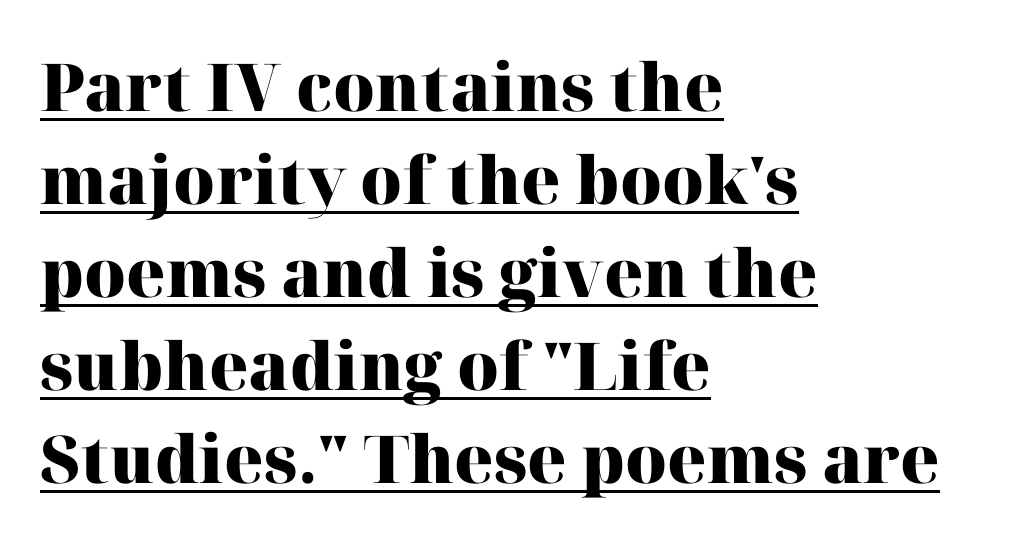
The image shows 66 px heavy serif type, upright; set left-aligned, normal line spacing (1.41x), normal letter spacing, underlined; high stroke contrast and a medium x-height.
